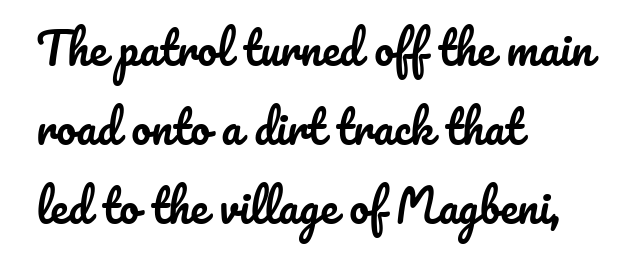
The rag falls on the right side of this text block. Words float on clear page, feet unadorned. The rendering uses natural spacing where letterforms have individual widths. Characters follow at the spacing the type designer built in.
